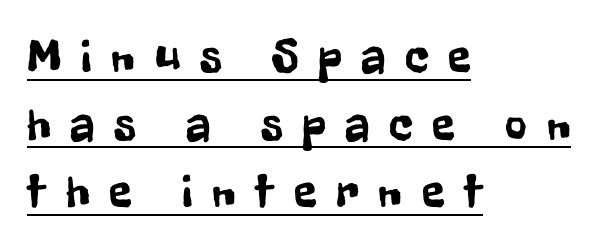
The image shows 47 px condensed sans-serif type, upright; set left-aligned, normal line spacing (1.44x), unusually wide letter spacing (+0.42 em), underlined; low stroke contrast and a medium x-height.
